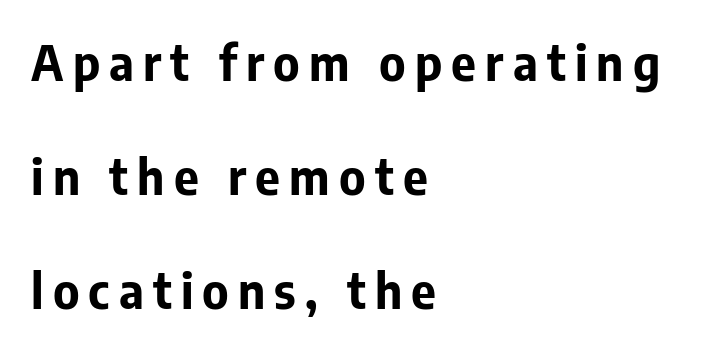
{"serif": "no", "italic": "no", "bold": "yes", "weight": "bold", "width": "normal", "stroke_contrast": "low", "x_height": "medium", "monospaced": "no", "underline": "no", "align": "left", "line_spacing": "loose", "line_spacing_ratio": 2.38, "glyph_px": 48}
